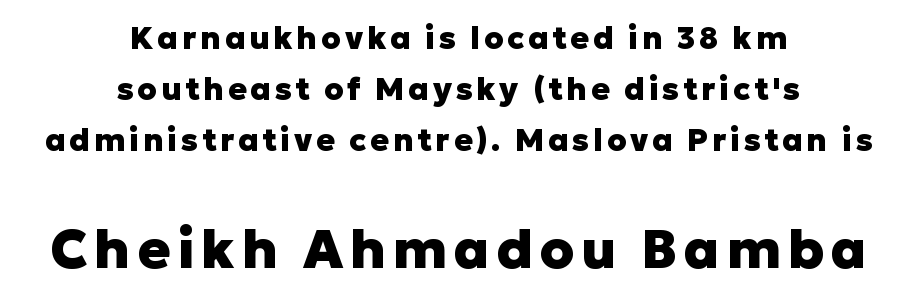
Q: Is the text bold? A: Yes.
Q: Is the text italic (slanted)? A: No, it is upright.
Q: Is the typeface a serif or a sans-serif typeface? A: Sans-serif.
Q: Is the text underlined? A: No.
Q: How is the paragraph aligned? A: Centered.
Q: Is the spacing between lines tight, normal or loose? A: Normal.
Q: Which block of text is set in a larger size, the first (top) or the second (bottom)? A: The second (bottom) one.
Q: Width (condensed, normal, or wide)? A: Normal.
Q: Stroke contrast? A: Low.
Q: x-height? A: Medium.
Q: Monospaced? A: No.
